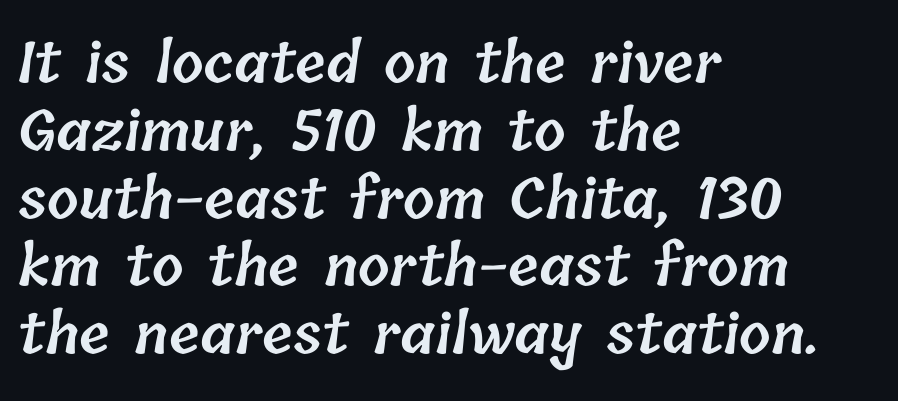
Decoration check: the copy has no underline. The passage shown is typed in a proportional face where columns would drift. Leftover space on each line is placed entirely after the last word. These lines carry some extra weight — a demibold, not a full bold. Words appear dense and cohesive because spacing is normal.
